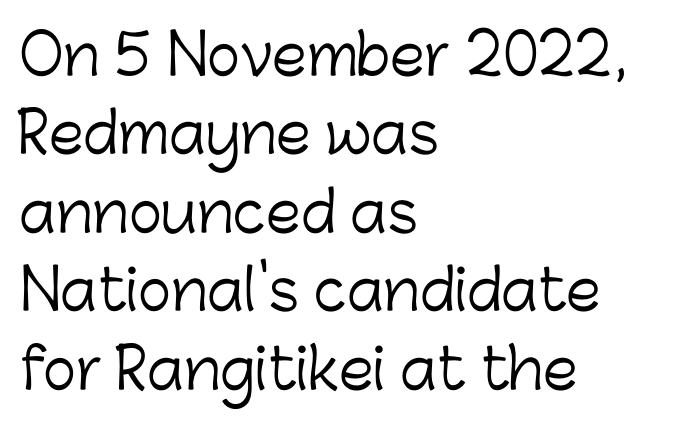
I'd call this a sans setting — the letters go barefoot. Nothing heavy about these letters — not bold at all. Spacing verdict: proportional, widths tailored to each character. Designer's note — italics off, roman on. The ragged edge is on the right, which tells us the setting is flush left. The gaps between neighbouring characters are ordinary and unremarkable.
